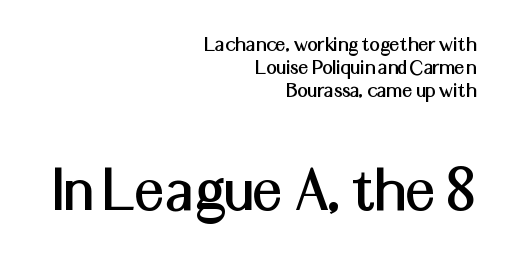
{"serif": "no", "italic": "no", "width": "normal", "stroke_contrast": "medium", "x_height": "medium", "monospaced": "no", "underline": "no", "align": "right", "line_spacing": "tight", "line_spacing_ratio": 0.99, "letter_spacing": "normal", "letter_spacing_em": 0.0, "larger_block": "second", "size_ratio": 2.96, "glyph_px": 68}
